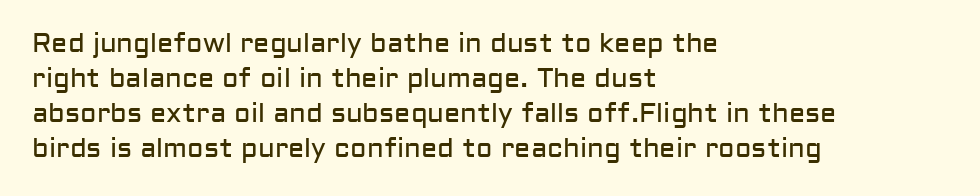
The image shows 27 px text type, upright; set left-aligned, normal line spacing (1.3x), normal letter spacing, not underlined.
